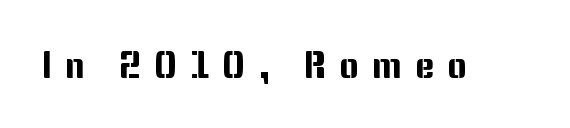
{"serif": "no", "italic": "no", "width": "normal", "stroke_contrast": "medium", "x_height": "medium", "monospaced": "no", "underline": "no", "letter_spacing": "wide", "letter_spacing_em": 0.35, "glyph_px": 37}
